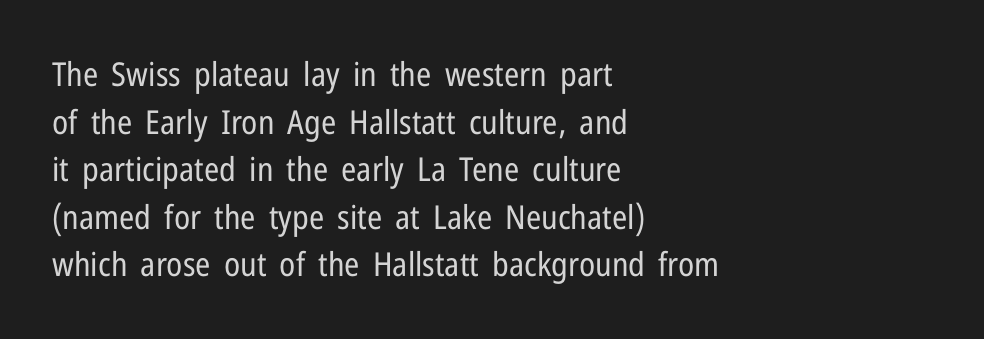
The image shows 33 px regular-weight, condensed sans-serif type, upright; set left-aligned, normal line spacing (1.44x), normal letter spacing, not underlined; low stroke contrast and a medium x-height.
